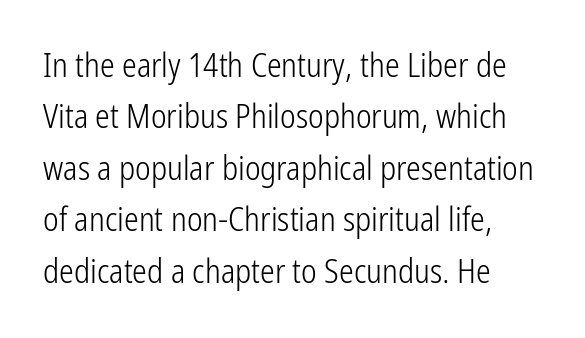
{"serif": "no", "italic": "no", "bold": "no", "weight": "light", "width": "condensed", "stroke_contrast": "low", "x_height": "medium", "monospaced": "no", "underline": "no", "align": "left", "line_spacing": "normal", "line_spacing_ratio": 1.56, "letter_spacing": "normal", "letter_spacing_em": 0.0, "glyph_px": 33}
